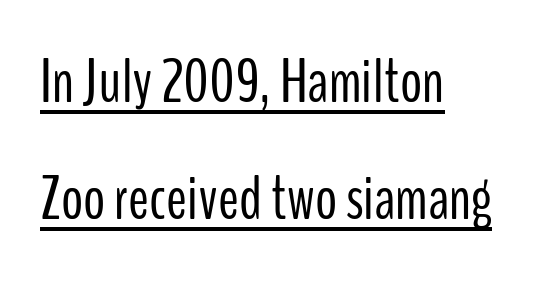
Q: Is the text bold? A: No.
Q: Is the text italic (slanted)? A: No, it is upright.
Q: Is the typeface a serif or a sans-serif typeface? A: Sans-serif.
Q: Is the text underlined? A: Yes.
Q: How is the paragraph aligned? A: Left-aligned.
Q: Is the spacing between letters normal or unusually wide? A: Normal.
Q: Width (condensed, normal, or wide)? A: Condensed.
Q: Stroke contrast? A: Low.
Q: x-height? A: Medium.
Q: Monospaced? A: No.
